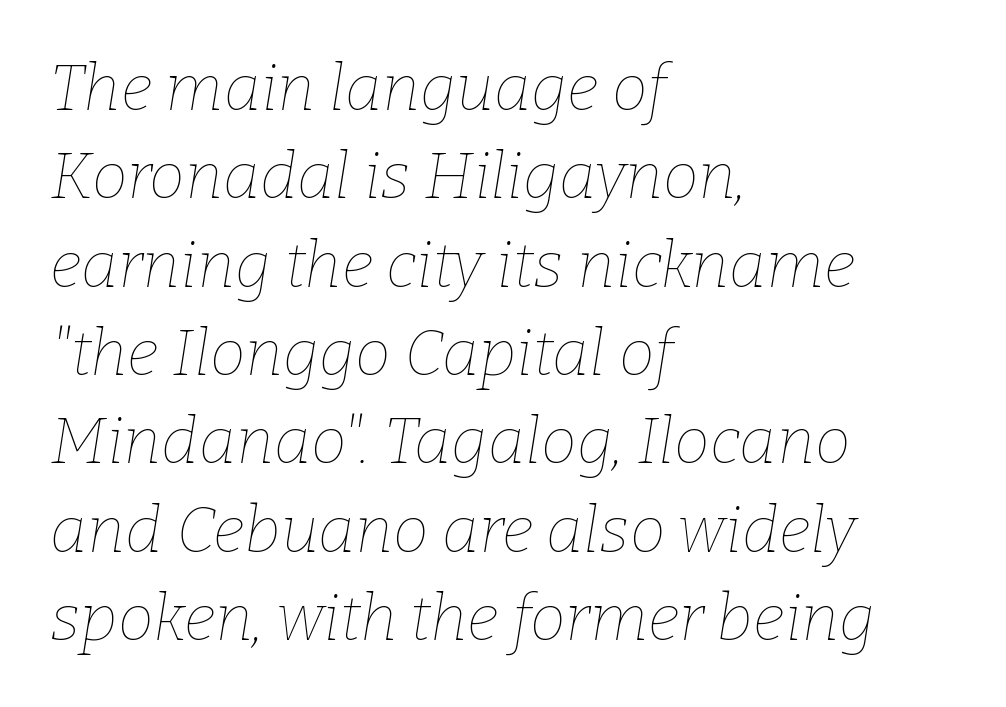
Q: Is the text bold? A: No.
Q: Is the text italic (slanted)? A: Yes, it leans right by about 9 degrees.
Q: Is the text underlined? A: No.
Q: How is the paragraph aligned? A: Left-aligned.
Q: Is the spacing between letters normal or unusually wide? A: Normal.
Q: Is the spacing between lines tight, normal or loose? A: Normal.
Q: Width (condensed, normal, or wide)? A: Normal.
Q: Stroke contrast? A: Low.
Q: x-height? A: Medium.
Q: Monospaced? A: No.
